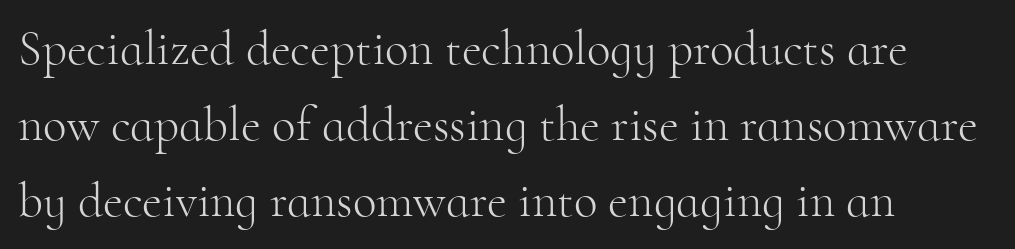
Glance below the letters and you will spot only blank space. Does the copy run flush right? No — it runs flush left. Each word holds together tightly as a unit, with standard inter-letter gaps. Honestly, the row spacing looks completely unremarkable.
